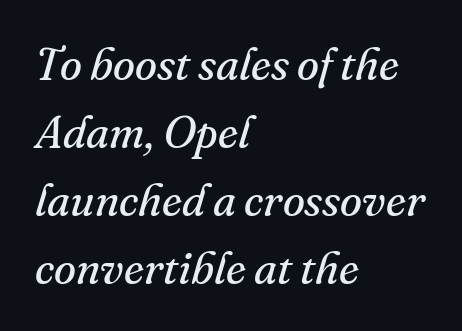
Nobody touched the tracking dial on this one. Casual observation: everything's shoved over to the left. It's the slanting kind of type. This rendering employs a face with finishing strokes, i.e., a serif.
